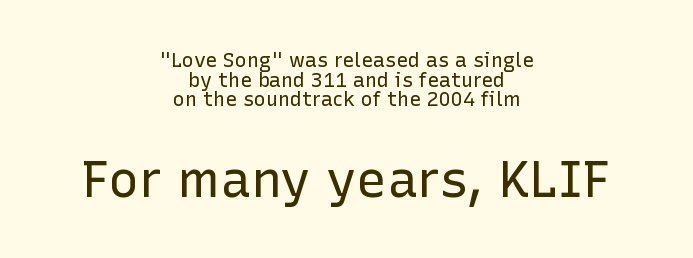
Q: Is the text bold? A: No.
Q: Is the text italic (slanted)? A: No, it is upright.
Q: Is the typeface a serif or a sans-serif typeface? A: Sans-serif.
Q: Is the text underlined? A: No.
Q: How is the paragraph aligned? A: Centered.
Q: Is the spacing between letters normal or unusually wide? A: Normal.
Q: Is the spacing between lines tight, normal or loose? A: Tight.
Q: Which block of text is set in a larger size, the first (top) or the second (bottom)? A: The second (bottom) one.
Q: Width (condensed, normal, or wide)? A: Normal.
Q: Stroke contrast? A: Low.
Q: x-height? A: Medium.
Q: Monospaced? A: No.
